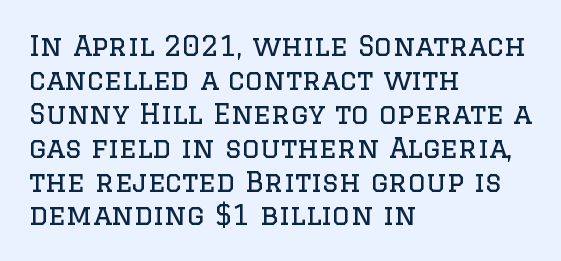
{"serif": "yes", "italic": "no", "bold": "no", "weight": "regular", "width": "normal", "stroke_contrast": "low", "x_height": "large", "monospaced": "no", "underline": "no", "align": "left", "line_spacing_ratio": 1.21, "letter_spacing": "normal", "letter_spacing_em": 0.0, "glyph_px": 28}
